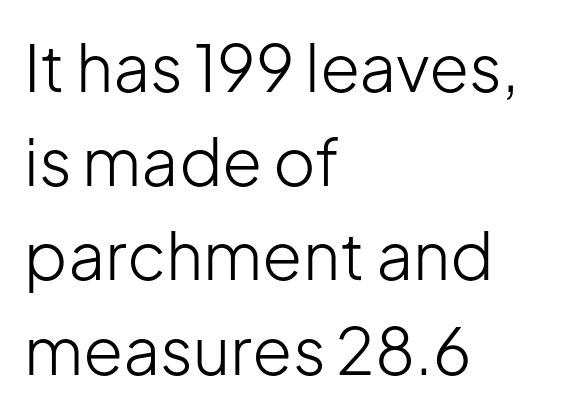
The type family on display is of the sans-serif kind. Descenders hang freely into open space. You could not count columns in this text — the font is proportionally spaced. All the whitespace from short lines collects on the right.
